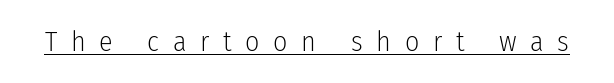
Upright lettering throughout. Grotesque or geometric, the face here clearly has no serifs. Check the space under the baseline: a stroke is drawn there. Think of a printed novel: that variable character pitch is what you see here.
